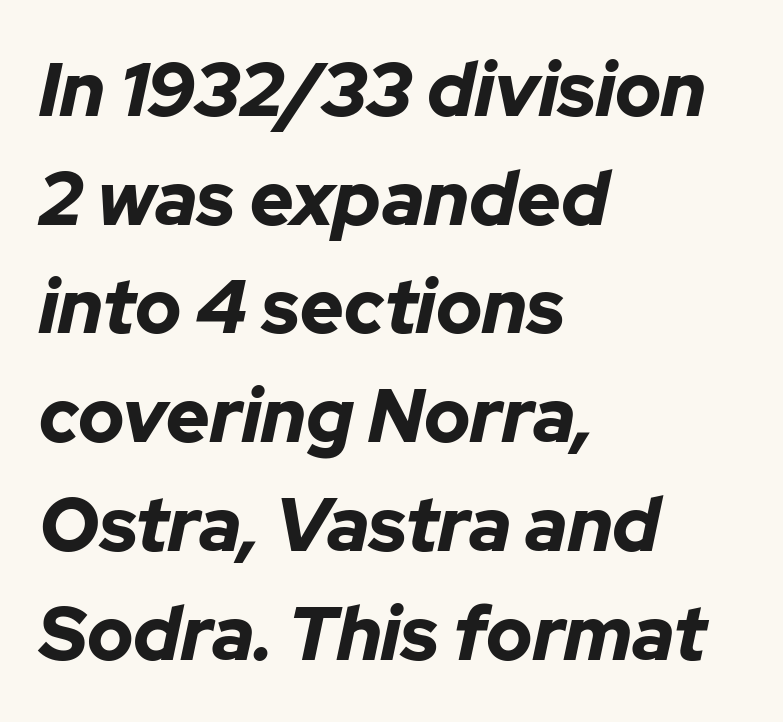
Q: Is the text bold? A: Yes.
Q: Is the text italic (slanted)? A: Yes, it leans right by about 12 degrees.
Q: Is the text underlined? A: No.
Q: How is the paragraph aligned? A: Left-aligned.
Q: Is the spacing between letters normal or unusually wide? A: Normal.
Q: Is the spacing between lines tight, normal or loose? A: Normal.
Q: Width (condensed, normal, or wide)? A: Normal.
Q: Stroke contrast? A: Low.
Q: x-height? A: Medium.
Q: Monospaced? A: No.
